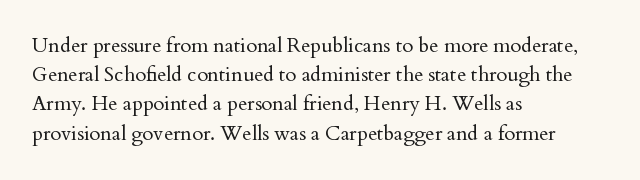
{"italic": "no", "bold": "no", "underline": "no", "align": "left", "line_spacing": "normal", "line_spacing_ratio": 1.46, "letter_spacing": "normal", "letter_spacing_em": 0.0, "glyph_px": 20}
